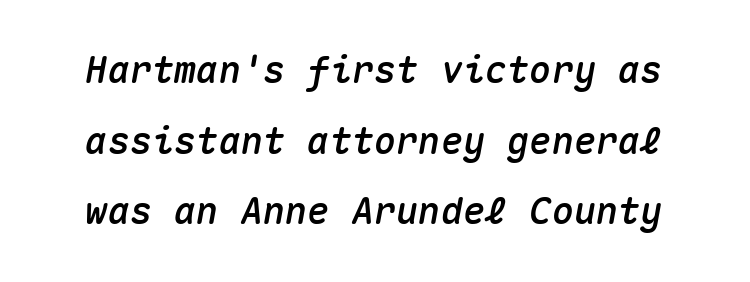
The image shows 37 px text type, italic (leaning right), monospaced; set loose line spacing (1.91x), normal letter spacing, not underlined; medium stroke contrast and a medium x-height.
